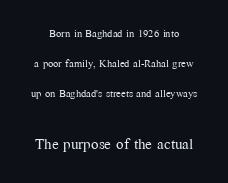
Type without underlining. The font sits on the lighter half of the weight spectrum, regular included. Compare the two chunks: the lower has the greater cap height. The line-height multiplier appears high, well above default. No extra tracking has been applied to these lines. Upright lettering throughout.
